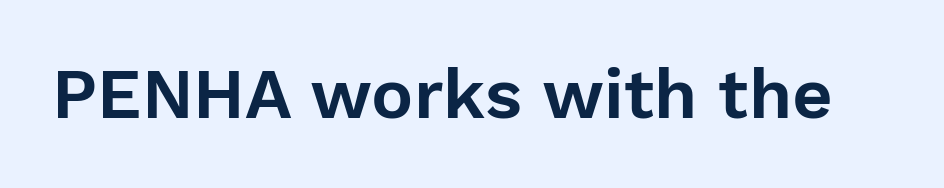
{"serif": "no", "italic": "no", "width": "normal", "stroke_contrast": "low", "x_height": "medium", "monospaced": "no", "underline": "no", "letter_spacing": "normal", "letter_spacing_em": 0.0, "glyph_px": 70}
